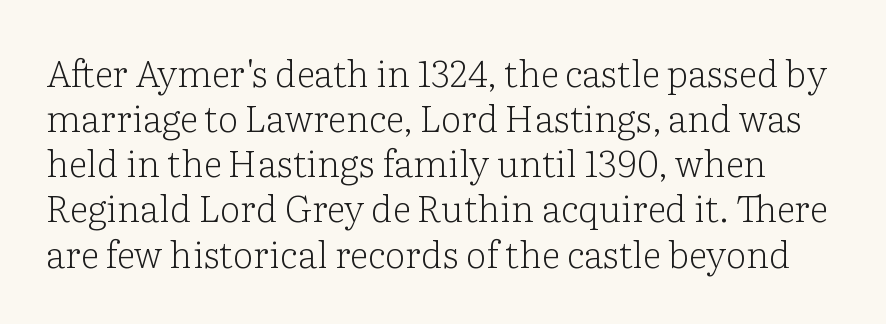
The line texture is even and compact thanks to regular tracking. Note the varied advance widths — an 'i' is clearly narrower than an 'm'. The type family on display is of the serif kind. Unbolded letterforms with no extra heft. This is roman type, the default non-slanted kind. The space beneath each line is pristine and unruled.
